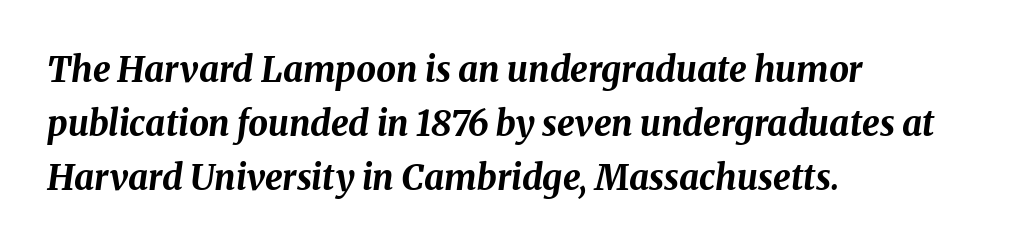
{"italic": "yes", "lean": "right", "slant_degrees": 8, "bold": "yes", "weight": "bold", "width": "normal", "stroke_contrast": "medium", "x_height": "medium", "monospaced": "no", "underline": "no", "align": "left", "line_spacing": "normal", "line_spacing_ratio": 1.54, "letter_spacing": "normal", "letter_spacing_em": 0.0, "glyph_px": 35}
